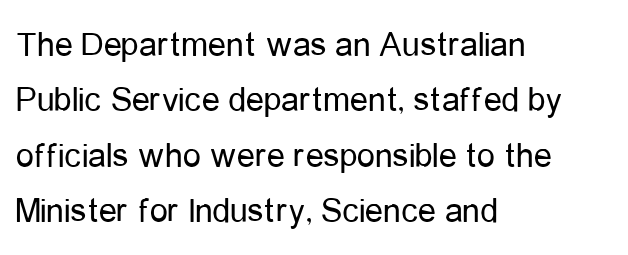
The image shows 36 px regular-weight, condensed sans-serif type, upright; set left-aligned, normal line spacing (1.54x), normal letter spacing, not underlined; low stroke contrast and a medium x-height.
